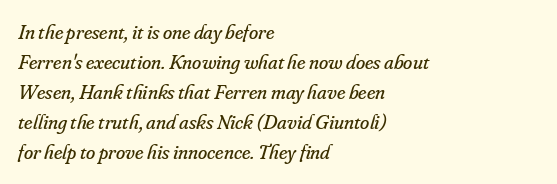
{"italic": "yes", "lean": "right", "slant_degrees": 16, "bold": "no", "underline": "no", "align": "left", "line_spacing": "normal", "line_spacing_ratio": 1.43, "letter_spacing": "normal", "letter_spacing_em": 0.0, "glyph_px": 21}
